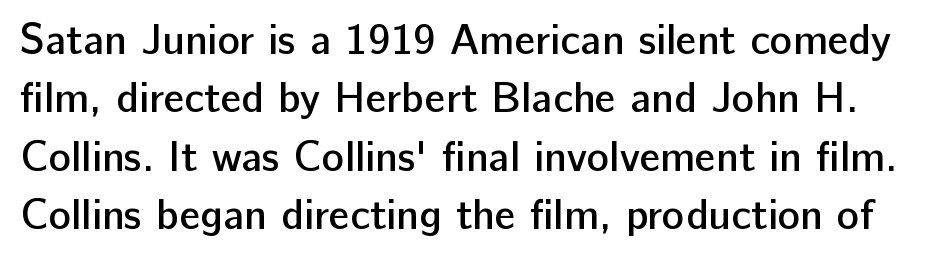
The image shows 42 px semibold sans-serif type, upright; set normal line spacing (1.39x), normal letter spacing, not underlined; low stroke contrast and a medium x-height.
